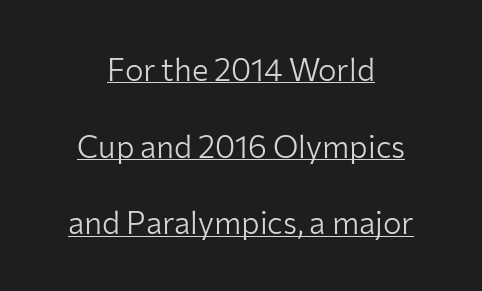
The letterforms sit shoulder to shoulder at normal distance. You could fit nearly another row in the gap between these rows. The rendering uses the underline text-decoration. A typesetter would mark this as roman, not italic.
